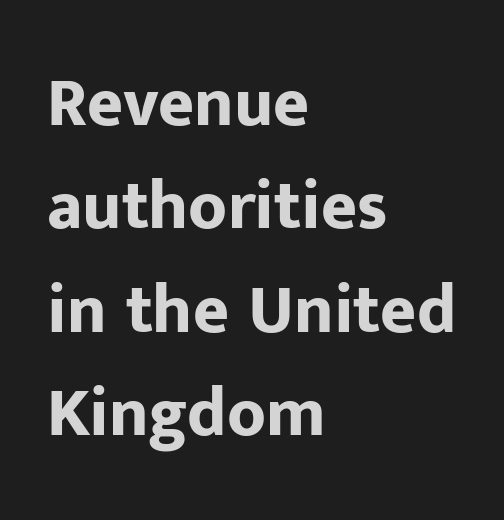
{"serif": "no", "italic": "no", "bold": "yes", "weight": "bold", "width": "normal", "stroke_contrast": "low", "x_height": "medium", "monospaced": "no", "underline": "no", "align": "left", "line_spacing": "normal", "line_spacing_ratio": 1.5, "letter_spacing": "normal", "letter_spacing_em": 0.0, "glyph_px": 69}
